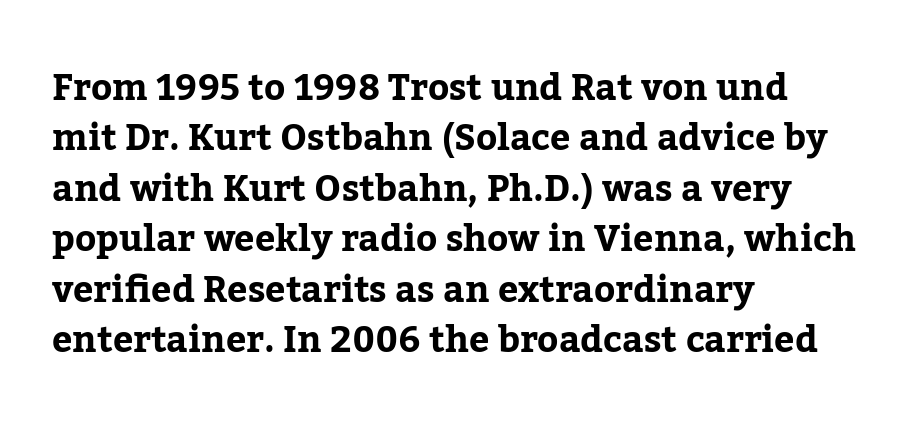
{"serif": "yes", "italic": "no", "bold": "yes", "weight": "bold", "width": "normal", "stroke_contrast": "low", "x_height": "medium", "monospaced": "no", "underline": "no", "align": "left", "line_spacing": "normal", "line_spacing_ratio": 1.4, "letter_spacing": "normal", "letter_spacing_em": 0.0, "glyph_px": 36}
